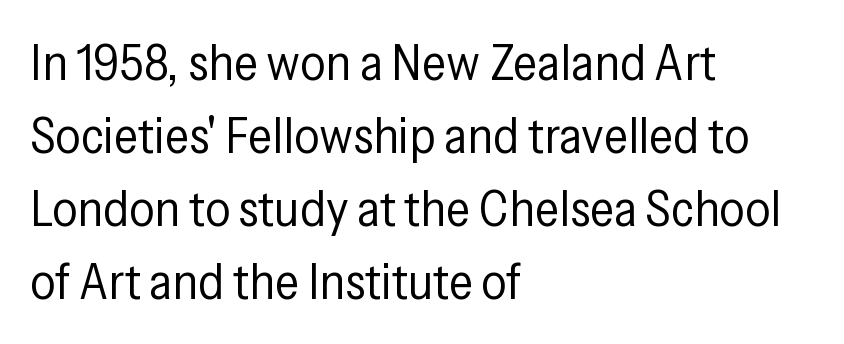
The image shows 50 px regular-weight, condensed sans-serif type, upright; set left-aligned, normal line spacing (1.46x), normal letter spacing, not underlined; low stroke contrast and a medium x-height.
